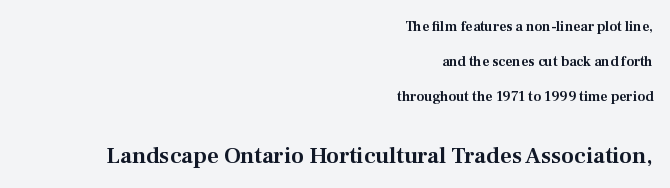
Does the lettering tilt? It doesn't — this is upright. Airy leading. Type without underlining. The passage is arranged like a letterhead date or caption credit — flush right. The tracking reads as untouched default to a designer's eye.
